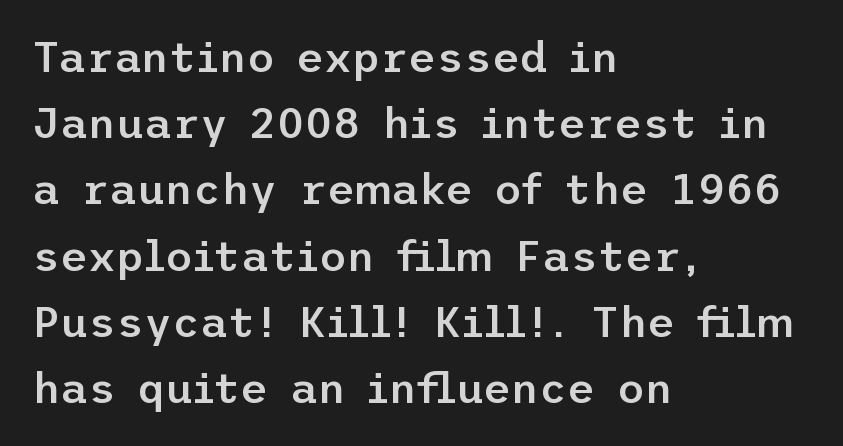
Every row of glyphs begins at an identical x-position on the left. A somewhat darkened texture: the type is semibold rather than bold. This rendering leaves character spacing at its baseline value. This sample uses an upright cut, with every glyph sitting square on the baseline. Observe the absence of serifs on each vertical stroke in this sample.
